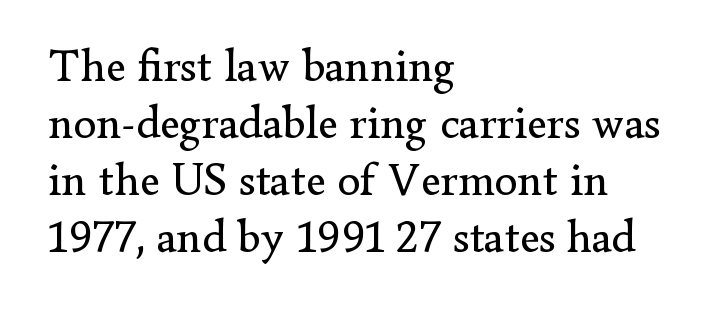
The image shows 46 px regular-weight serif type, upright; set left-aligned, line spacing 1.24x, normal letter spacing, not underlined; low stroke contrast and a small x-height.
